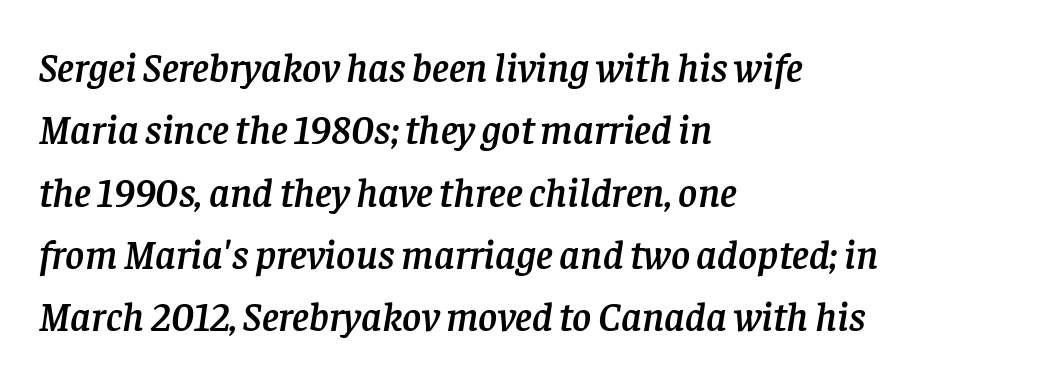
{"serif": "yes", "italic": "yes", "lean": "right", "slant_degrees": 8, "width": "normal", "stroke_contrast": "low", "x_height": "large", "monospaced": "no", "underline": "no", "align": "left", "line_spacing": "normal", "line_spacing_ratio": 1.52, "letter_spacing": "normal", "letter_spacing_em": 0.0, "glyph_px": 41}
